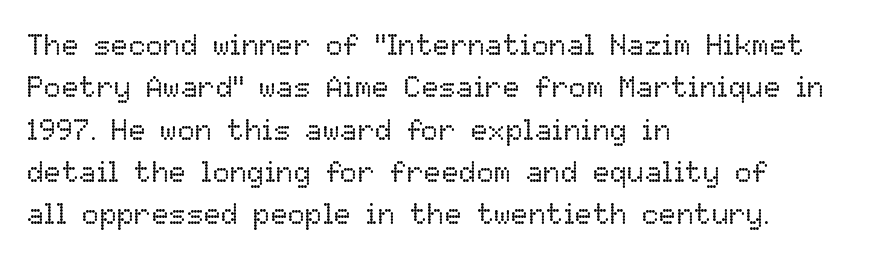
The image shows 29 px regular-weight type, upright; set left-aligned, normal line spacing (1.46x), normal letter spacing, not underlined; low stroke contrast and a medium x-height.
